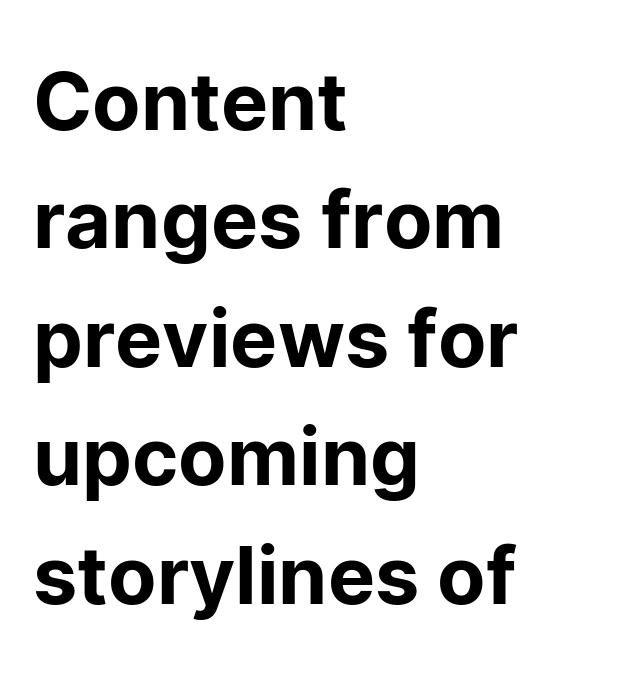
Visually the block forms a straight wall on the left and a jagged coastline on the right. Is there much room between lines? A standard amount, neither cramped nor airy. To sum up the face: it is a sans, with no serifs. Tracking here is standard; glyphs follow each other at the usual distance. Do the letters lean? They stand straight. Any mark beneath the type? The region is blank.
